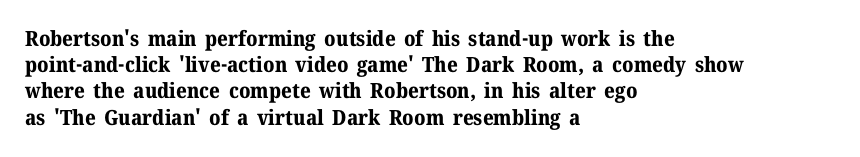
Does the weight exceed regular? Yes, all the way to bold. A typesetter would mark this as roman, not italic. The glyphs are unaccompanied by any horizontal stroke below them. Interline gaps are of average width in this sample. The horizontal fit of the characters is conventional and even.
